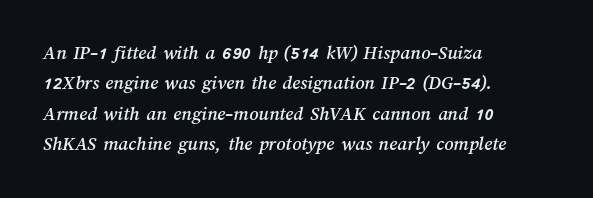
The letterforms sit shoulder to shoulder at normal distance. Regarding leading, the lines here are spaced in the standard way. The lines are quadded left. Beneath every word, the page is bare.
